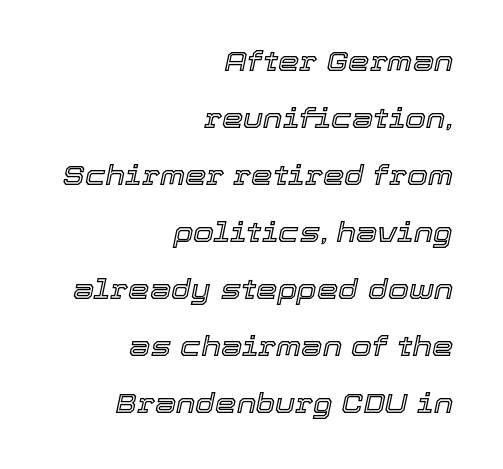
Q: Is the text italic (slanted)? A: Yes, it leans right by about 12 degrees.
Q: Is the text underlined? A: No.
Q: How is the paragraph aligned? A: Right-aligned.
Q: Is the spacing between letters normal or unusually wide? A: Normal.
Q: Is the spacing between lines tight, normal or loose? A: Loose.
